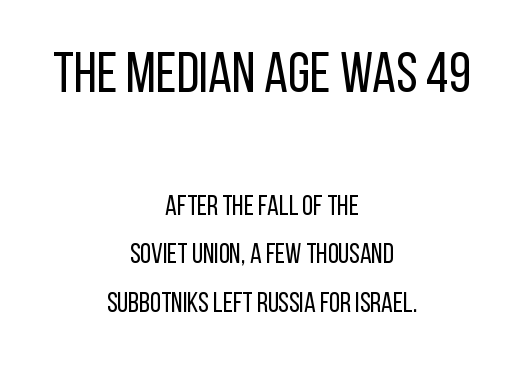
Q: Is the text bold? A: No.
Q: Is the text italic (slanted)? A: No, it is upright.
Q: Is the typeface a serif or a sans-serif typeface? A: Sans-serif.
Q: Is the text underlined? A: No.
Q: How is the paragraph aligned? A: Centered.
Q: Is the spacing between letters normal or unusually wide? A: Normal.
Q: Which block of text is set in a larger size, the first (top) or the second (bottom)? A: The first (top) one.
Q: Width (condensed, normal, or wide)? A: Condensed.
Q: Stroke contrast? A: Low.
Q: x-height? A: Large.
Q: Monospaced? A: No.
